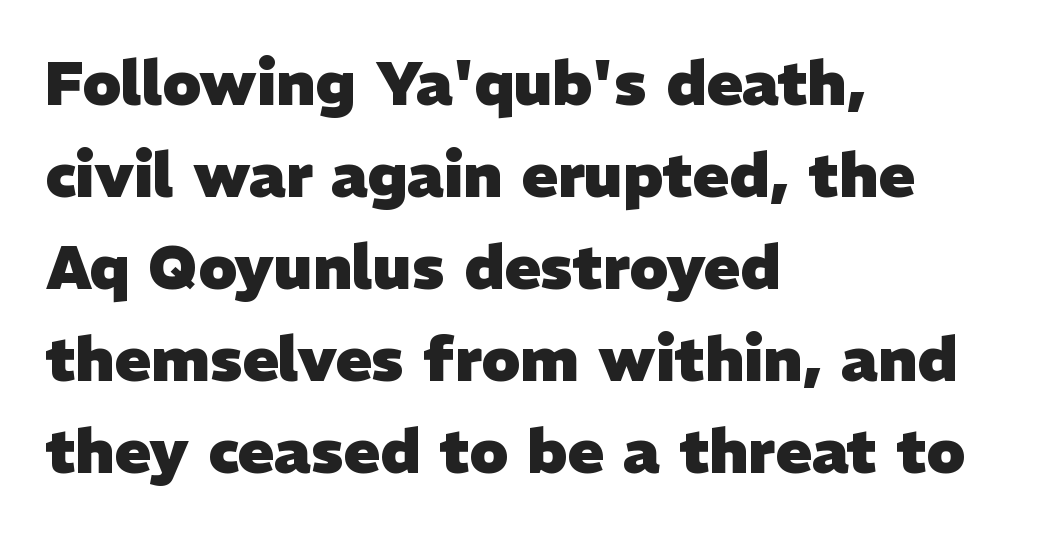
{"serif": "no", "bold": "yes", "weight": "heavy", "width": "normal", "stroke_contrast": "low", "x_height": "medium", "monospaced": "no", "underline": "no", "align": "left", "line_spacing": "normal", "line_spacing_ratio": 1.51, "letter_spacing": "normal", "letter_spacing_em": 0.0, "glyph_px": 61}
